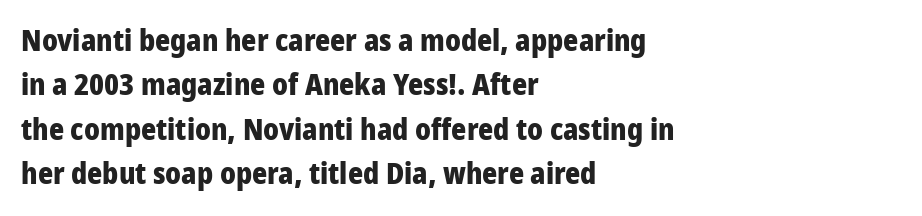
The image shows 29 px heavy, condensed sans-serif type, upright; set left-aligned, normal line spacing (1.53x), normal letter spacing, not underlined; low stroke contrast and a large x-height.
